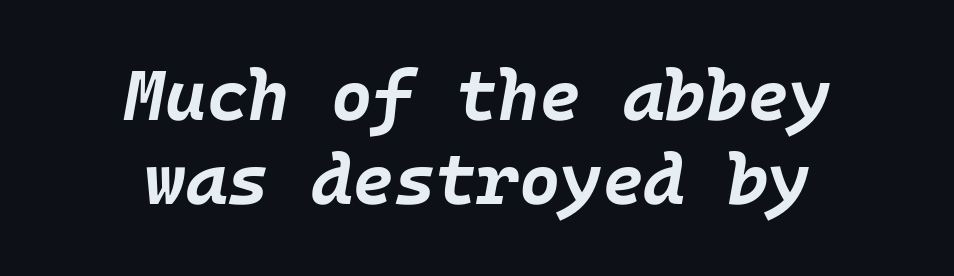
The image shows 71 px bold type, italic (leaning right); set centered, line spacing 1.19x, normal letter spacing, not underlined; low stroke contrast and a large x-height.
